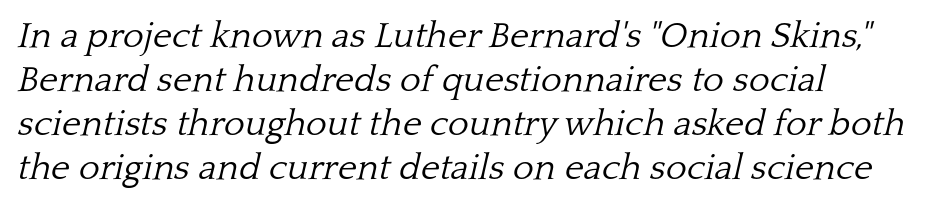
Q: Is the text bold? A: No.
Q: Is the text italic (slanted)? A: Yes, it leans right by about 13 degrees.
Q: Is the typeface a serif or a sans-serif typeface? A: Serif.
Q: Is the text underlined? A: No.
Q: How is the paragraph aligned? A: Left-aligned.
Q: Is the spacing between letters normal or unusually wide? A: Normal.
Q: Width (condensed, normal, or wide)? A: Normal.
Q: Stroke contrast? A: Low.
Q: x-height? A: Medium.
Q: Monospaced? A: No.
